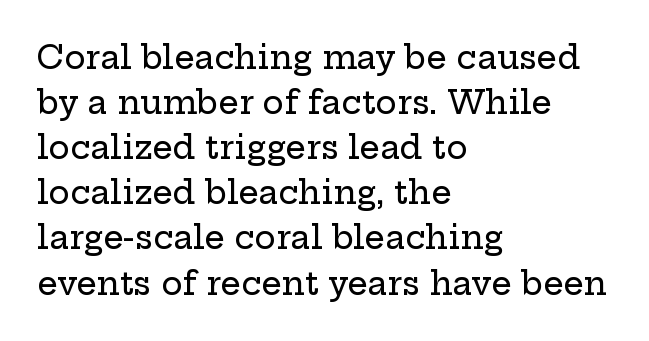
Reading down the block, your eye returns to a fixed left position each line. This rendering employs a face with finishing strokes, i.e., a serif. Check under the words: just untouched page. You could not count columns in this text — the font is proportionally spaced. When letters stand straight like this, we call the style roman or upright. Quick note: interline space is typical.
